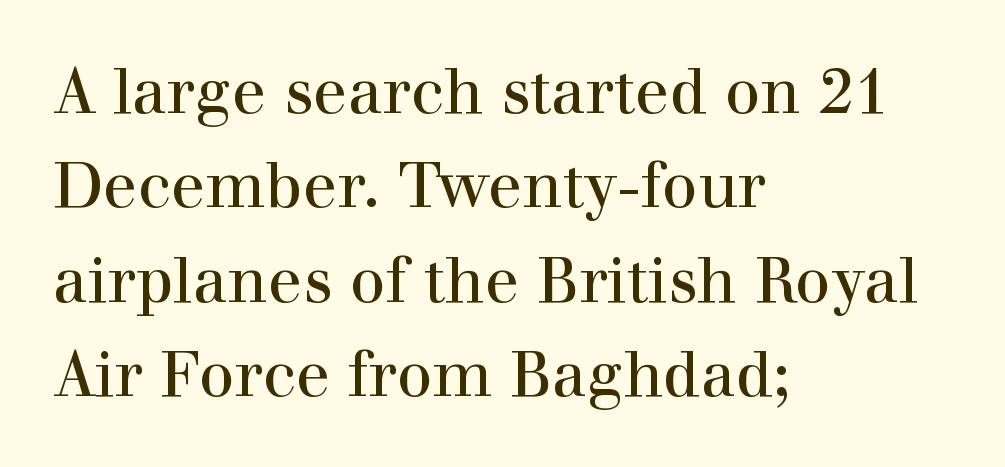
The image shows 63 px regular-weight serif type, upright; set left-aligned, normal line spacing (1.5x), normal letter spacing, not underlined; high stroke contrast and a medium x-height.
